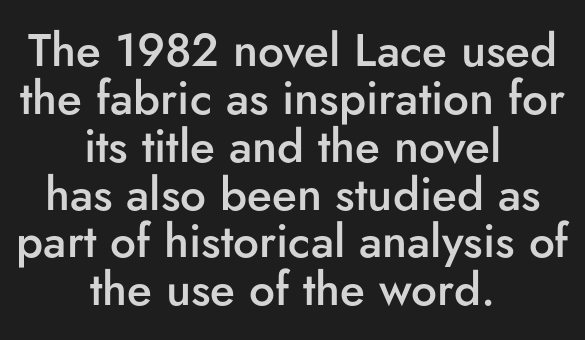
The tracking reads as untouched default to a designer's eye. Stroke thickness is moderately raised; the sample reads as semibold. Spacing verdict: proportional, widths tailored to each character. Tall strokes in this sample are plumb rather than angled. Typographically, this falls in the sans-serif category.
